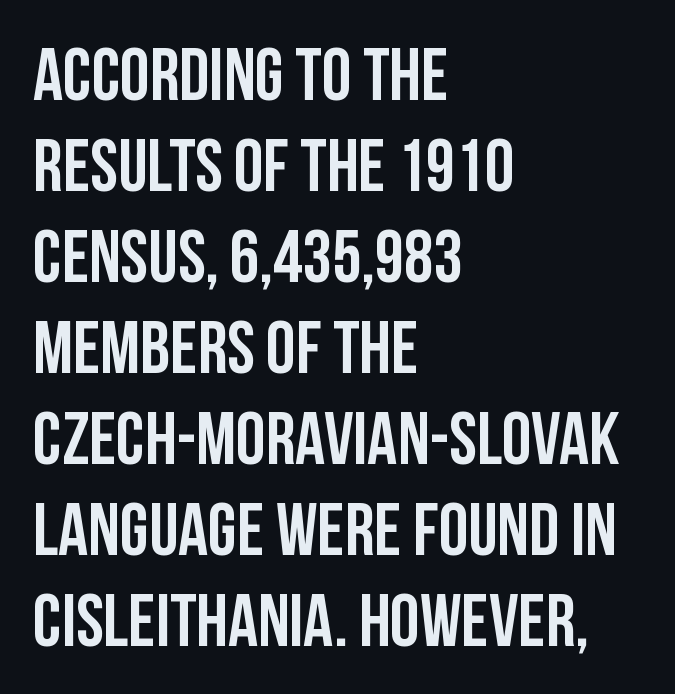
The image shows 74 px condensed sans-serif type, upright; set left-aligned, line spacing 1.23x, normal letter spacing, not underlined; low stroke contrast and a large x-height.
